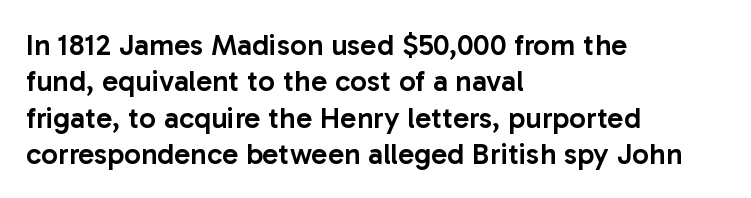
{"serif": "no", "italic": "no", "bold": "semi", "weight": "semibold", "width": "normal", "stroke_contrast": "low", "x_height": "medium", "monospaced": "no", "underline": "no", "align": "left", "line_spacing_ratio": 1.21, "letter_spacing": "normal", "letter_spacing_em": 0.0, "glyph_px": 30}
